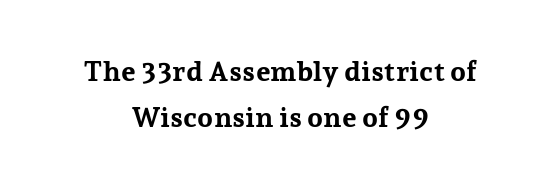
Q: Is the text bold? A: Yes.
Q: Is the text italic (slanted)? A: No, it is upright.
Q: Is the typeface a serif or a sans-serif typeface? A: Serif.
Q: Is the text underlined? A: No.
Q: How is the paragraph aligned? A: Centered.
Q: Is the spacing between letters normal or unusually wide? A: Normal.
Q: Is the spacing between lines tight, normal or loose? A: Normal.
Q: Width (condensed, normal, or wide)? A: Normal.
Q: Stroke contrast? A: Low.
Q: x-height? A: Medium.
Q: Monospaced? A: No.
